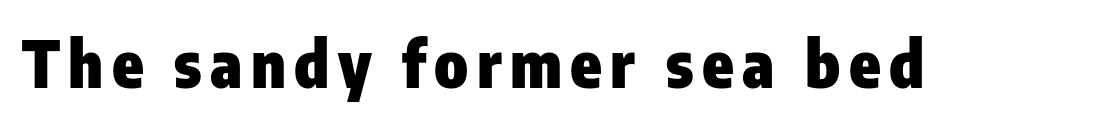
The image shows 64 px heavy, condensed sans-serif type, upright; set not underlined; low stroke contrast and a medium x-height.
